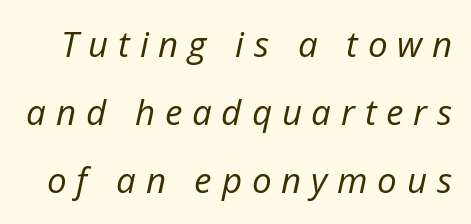
The image shows 35 px regular-weight type, italic (leaning right); set loose line spacing (1.95x), unusually wide letter spacing (+0.28 em), not underlined; low stroke contrast and a medium x-height.
